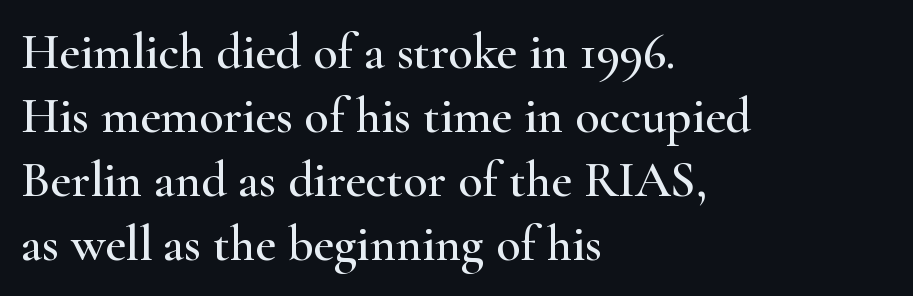
Q: Is the text italic (slanted)? A: No, it is upright.
Q: Is the typeface a serif or a sans-serif typeface? A: Serif.
Q: Is the text underlined? A: No.
Q: How is the paragraph aligned? A: Left-aligned.
Q: Is the spacing between letters normal or unusually wide? A: Normal.
Q: Is the spacing between lines tight, normal or loose? A: Normal.
Q: Width (condensed, normal, or wide)? A: Wide.
Q: Stroke contrast? A: High.
Q: x-height? A: Small.
Q: Monospaced? A: No.
